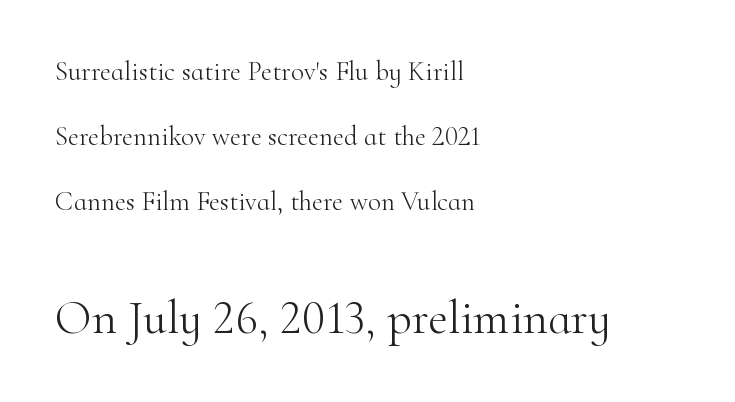
The image shows 48 px light serif type, upright; set left-aligned, loose line spacing (2.4x), normal letter spacing, not underlined; the second (bottom) block is 1.78x larger; high stroke contrast and a small x-height.
